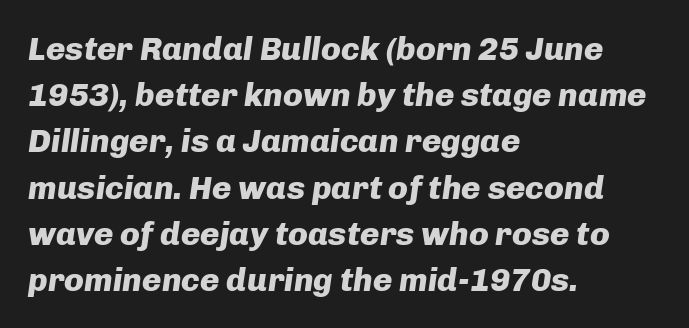
The image shows 33 px heavy type, italic (leaning right); set left-aligned, normal line spacing (1.4x), normal letter spacing, not underlined; low stroke contrast and a medium x-height.
